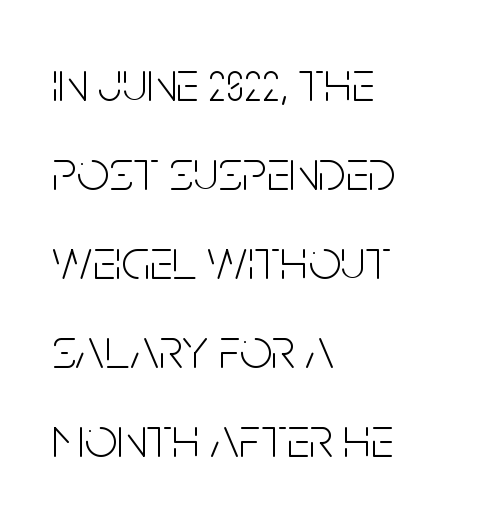
{"serif": "no", "italic": "no", "bold": "no", "weight": "light", "width": "condensed", "stroke_contrast": "low", "x_height": "large", "monospaced": "no", "underline": "no", "align": "left", "line_spacing": "normal", "line_spacing_ratio": 1.56, "letter_spacing": "normal", "letter_spacing_em": 0.0, "glyph_px": 57}
